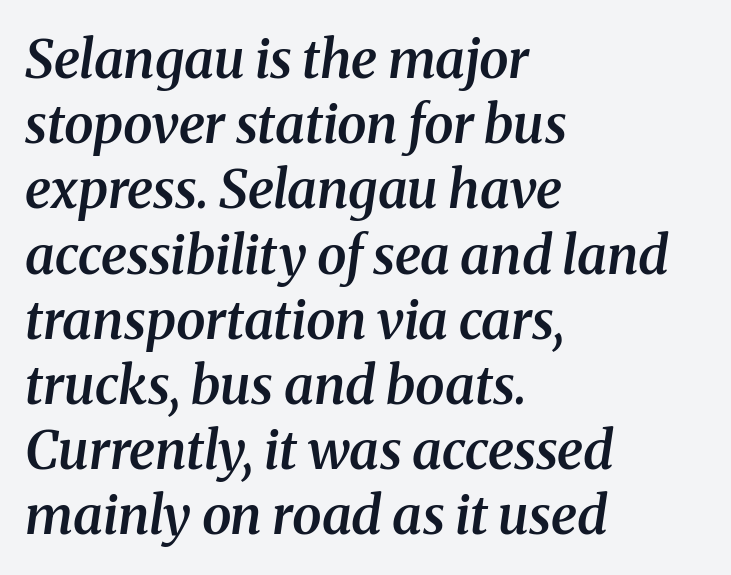
{"serif": "yes", "italic": "yes", "lean": "right", "slant_degrees": 8, "bold": "semi", "weight": "semibold", "width": "normal", "stroke_contrast": "medium", "x_height": "medium", "monospaced": "no", "underline": "no", "align": "left", "line_spacing_ratio": 1.23, "letter_spacing": "normal", "letter_spacing_em": 0.0, "glyph_px": 53}
